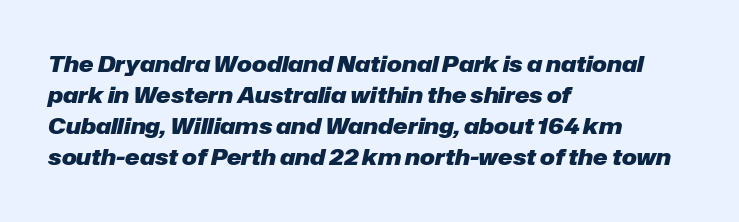
Inter-character spacing is left at the font's built-in metrics. These lines were composed using italics. These lines sit exactly where default settings would place them. This sample is left-justified, so line endings fall wherever the words run out. Anything drawn beneath the words? Only blank space.
